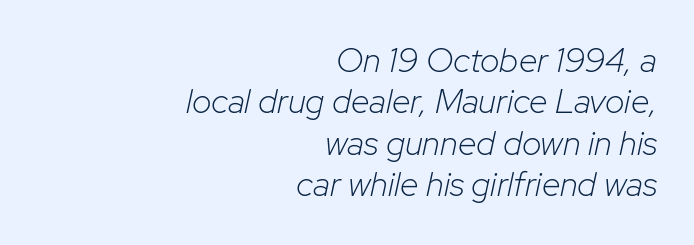
The image shows 34 px light type, italic (leaning right); set right-aligned, line spacing 1.22x, normal letter spacing, not underlined; low stroke contrast and a medium x-height.
